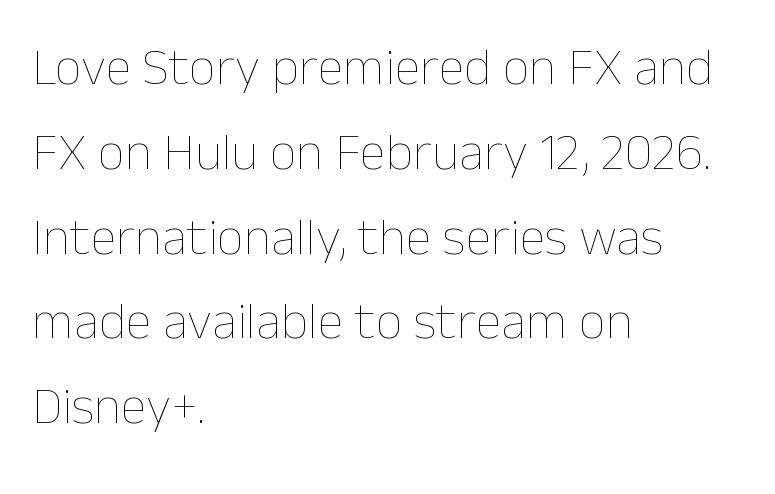
A roman cut, with each character standing at attention. The paragraph has a hard left edge and a soft right edge. Proportional: the letters do not fall into vertical columns. The block of text has a typical density, with ordinary space between rows.
